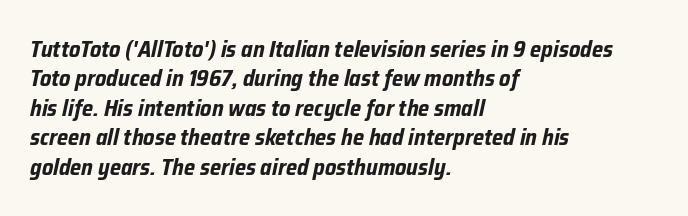
The image shows 23 px bold type, italic (leaning right); set left-aligned, normal line spacing (1.28x), normal letter spacing, not underlined.
